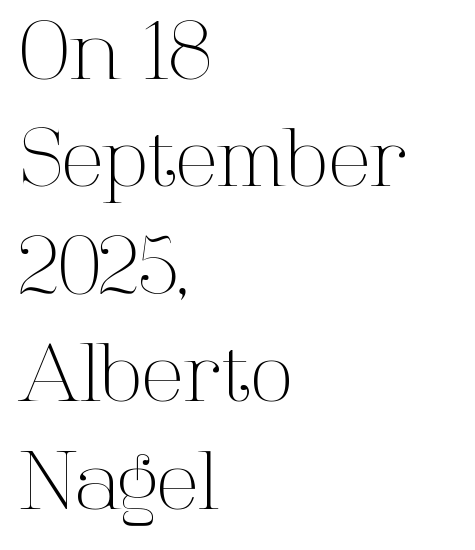
Q: Is the text bold? A: No.
Q: Is the text italic (slanted)? A: No, it is upright.
Q: Is the typeface a serif or a sans-serif typeface? A: Serif.
Q: Is the text underlined? A: No.
Q: How is the paragraph aligned? A: Left-aligned.
Q: Is the spacing between letters normal or unusually wide? A: Normal.
Q: Is the spacing between lines tight, normal or loose? A: Normal.
Q: Width (condensed, normal, or wide)? A: Normal.
Q: Stroke contrast? A: High.
Q: x-height? A: Medium.
Q: Monospaced? A: No.
